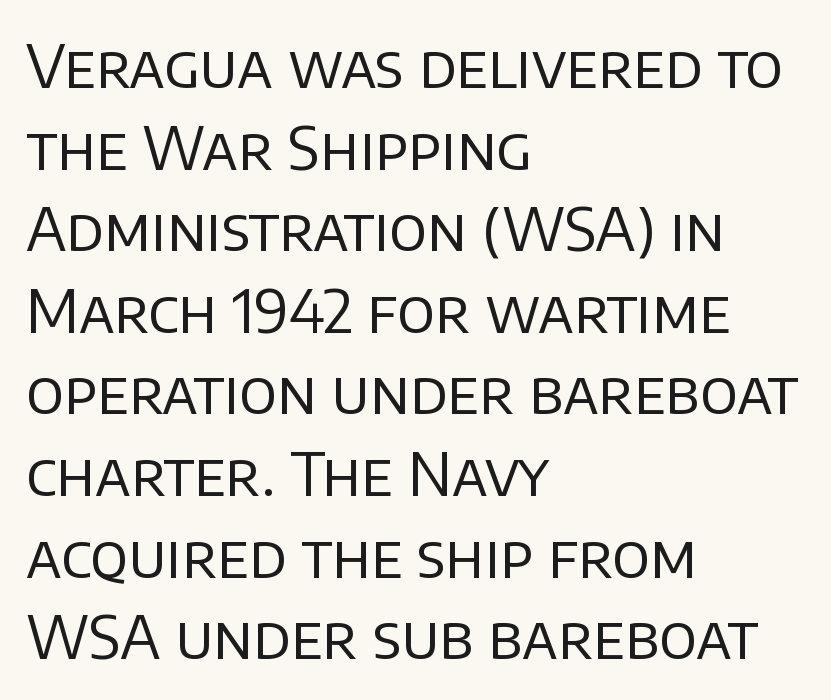
{"serif": "no", "italic": "no", "bold": "no", "weight": "regular", "width": "normal", "stroke_contrast": "low", "x_height": "large", "monospaced": "no", "underline": "no", "align": "left", "line_spacing": "normal", "line_spacing_ratio": 1.36, "letter_spacing": "normal", "letter_spacing_em": 0.0, "glyph_px": 60}
